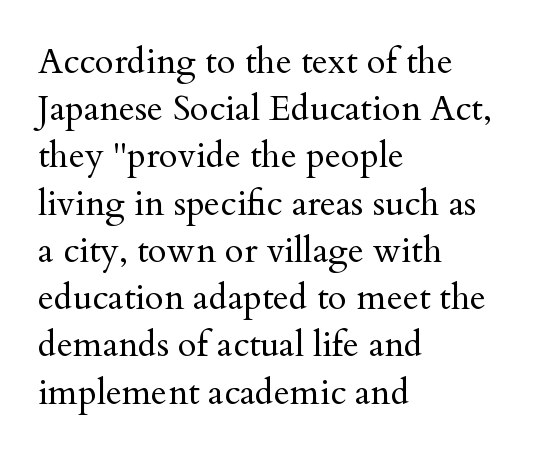
{"serif": "yes", "italic": "no", "bold": "no", "weight": "regular", "width": "normal", "stroke_contrast": "medium", "x_height": "small", "monospaced": "no", "underline": "no", "align": "left", "line_spacing": "normal", "line_spacing_ratio": 1.35, "letter_spacing": "normal", "letter_spacing_em": 0.0, "glyph_px": 35}
